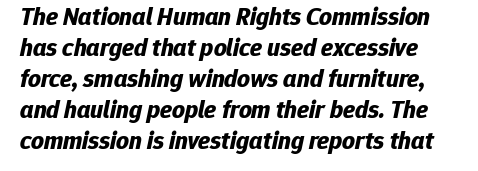
{"italic": "yes", "lean": "right", "slant_degrees": 12, "bold": "yes", "underline": "no", "line_spacing_ratio": 1.24, "letter_spacing": "normal", "letter_spacing_em": 0.0, "glyph_px": 25}
